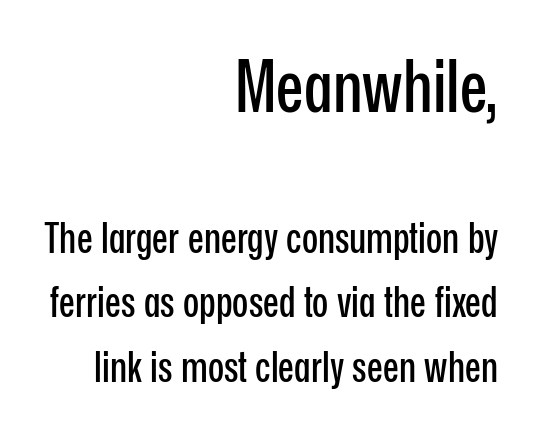
{"serif": "no", "italic": "no", "width": "condensed", "stroke_contrast": "low", "x_height": "medium", "monospaced": "no", "underline": "no", "align": "right", "line_spacing": "normal", "line_spacing_ratio": 1.54, "letter_spacing": "normal", "letter_spacing_em": 0.0, "larger_block": "first", "size_ratio": 1.74, "glyph_px": 73}
